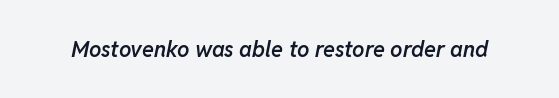
Q: Is the text bold? A: Semi-bold.
Q: Is the text italic (slanted)? A: Yes, it leans right by about 11 degrees.
Q: Is the text underlined? A: No.
Q: Is the spacing between letters normal or unusually wide? A: Normal.
